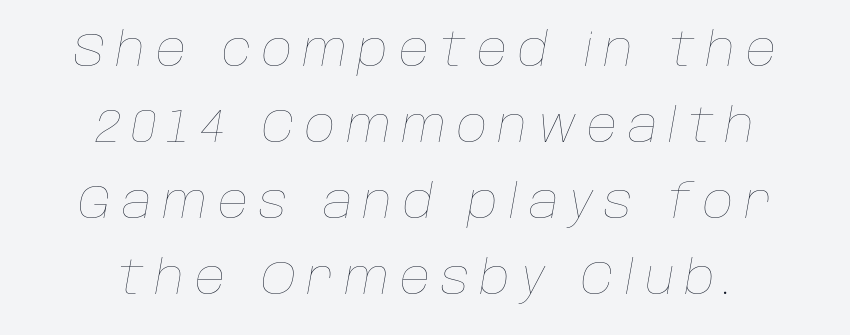
{"italic": "yes", "lean": "right", "slant_degrees": 10, "bold": "no", "weight": "thin", "width": "normal", "stroke_contrast": "low", "x_height": "large", "monospaced": "no", "underline": "no", "align": "center", "line_spacing": "normal", "line_spacing_ratio": 1.62, "letter_spacing": "wide", "letter_spacing_em": 0.23, "glyph_px": 47}
